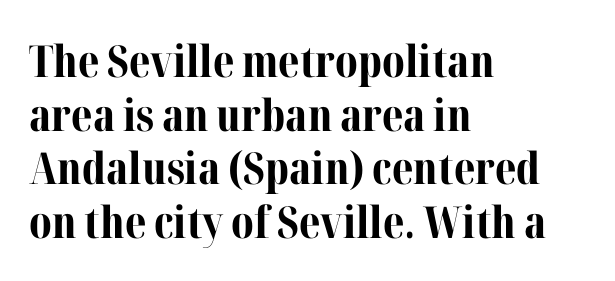
The image shows 44 px bold serif type, upright; set left-aligned, line spacing 1.22x, normal letter spacing, not underlined; medium stroke contrast and a medium x-height.
